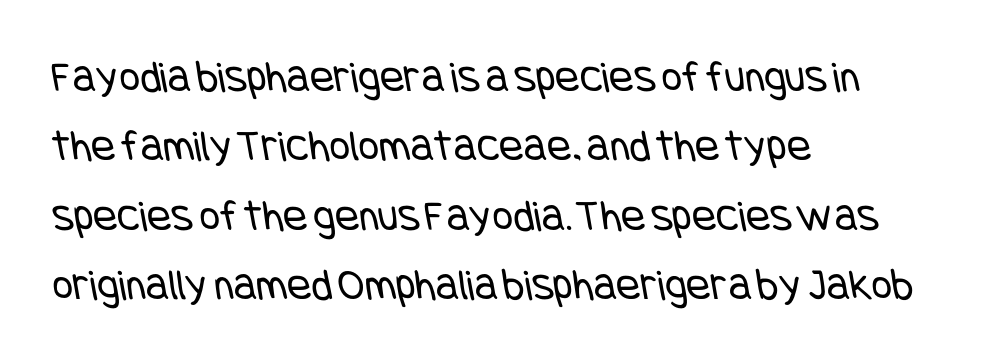
The image shows 45 px regular-weight, condensed sans-serif type; set left-aligned, normal line spacing (1.54x), normal letter spacing, not underlined; low stroke contrast and a large x-height.
